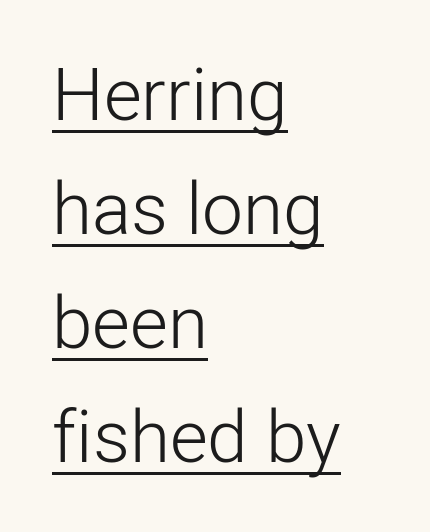
{"serif": "no", "italic": "no", "bold": "no", "weight": "light", "width": "normal", "stroke_contrast": "low", "x_height": "medium", "monospaced": "no", "underline": "yes", "align": "left", "line_spacing": "normal", "line_spacing_ratio": 1.56, "letter_spacing": "normal", "letter_spacing_em": 0.0, "glyph_px": 73}
